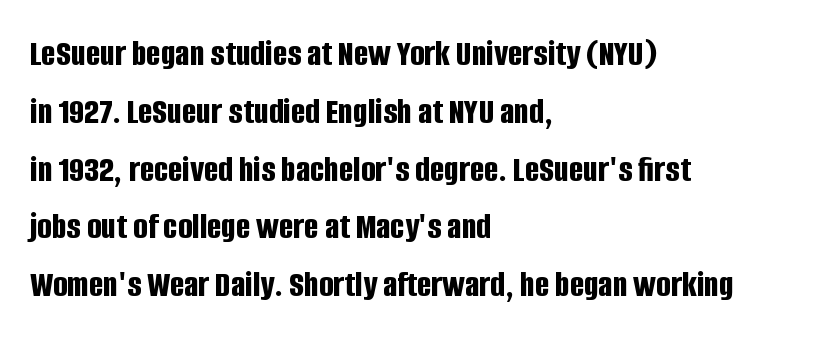
The image shows 38 px bold, condensed sans-serif type, upright; set left-aligned, normal line spacing (1.52x), normal letter spacing, not underlined; low stroke contrast and a large x-height.
